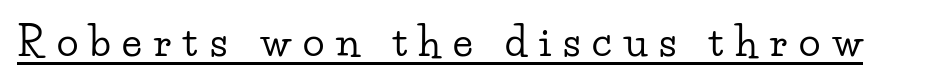
The image shows 40 px wide serif type, upright; set unusually wide letter spacing (+0.3 em), underlined; low stroke contrast and a small x-height.
